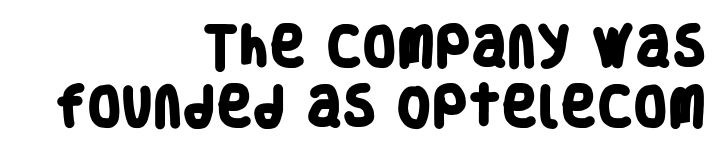
Beneath every word, the page is bare. The typesetter chose a ragged-left arrangement here. The tracking reads as untouched default to a designer's eye. How heavy is the stroke? Heavy — this is a bold. In terms of letterform style, serifs are entirely absent.
